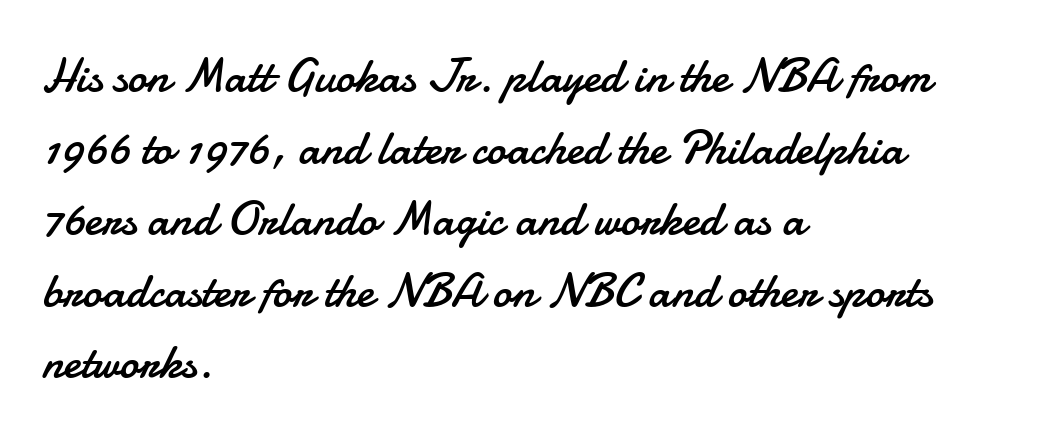
Q: Is the text bold? A: No.
Q: Is the text italic (slanted)? A: Yes.
Q: Is the typeface a serif or a sans-serif typeface? A: Sans-serif.
Q: Is the text underlined? A: No.
Q: How is the paragraph aligned? A: Left-aligned.
Q: Is the spacing between letters normal or unusually wide? A: Normal.
Q: Is the spacing between lines tight, normal or loose? A: Normal.
Q: Width (condensed, normal, or wide)? A: Normal.
Q: Stroke contrast? A: Low.
Q: x-height? A: Small.
Q: Monospaced? A: No.
